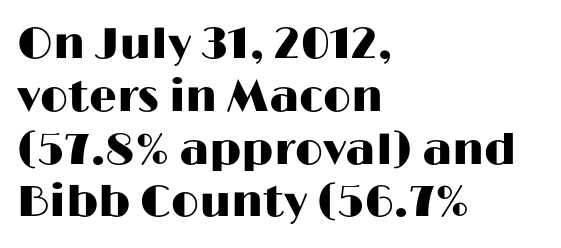
The image shows 44 px wide sans-serif type, upright; set left-aligned, line spacing 1.2x, normal letter spacing, not underlined; high stroke contrast and a medium x-height.
